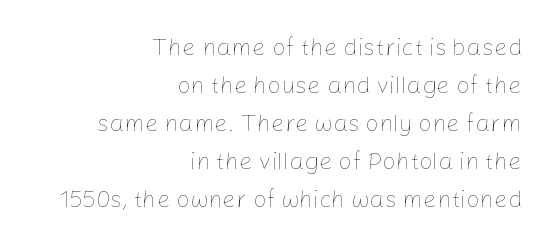
Weight: in the light-to-regular range. A bare baseline throughout the passage. Notice how descenders clear the ascenders below comfortably — that's standard leading. Observe the ordinary spacing: letters are neighbours, not strangers. When letters stand straight like this, we call the style roman or upright.
